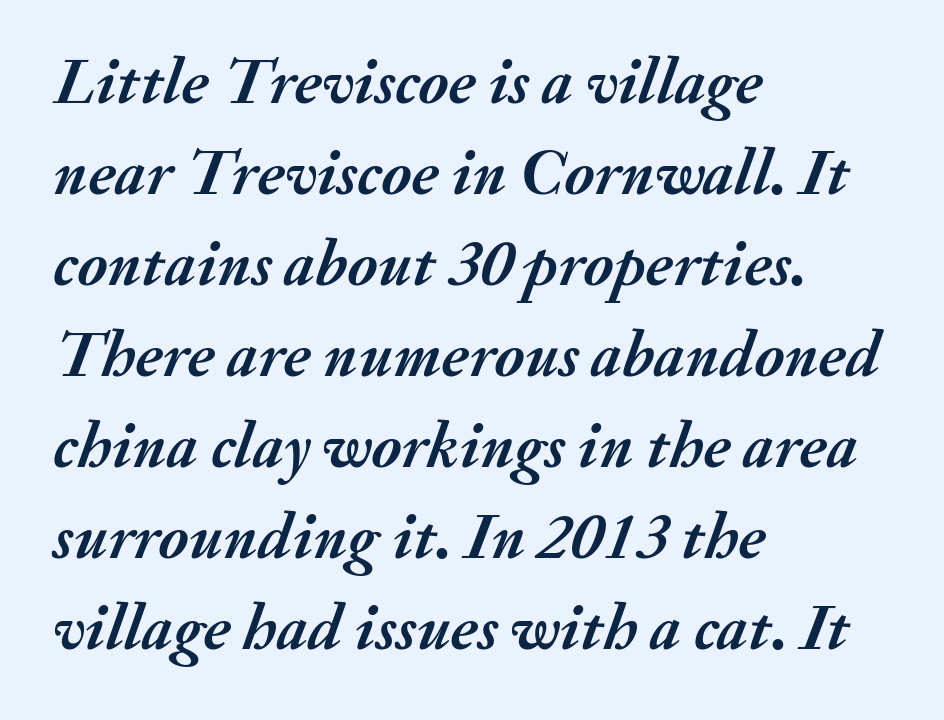
Q: Is the text bold? A: Yes.
Q: Is the text italic (slanted)? A: Yes, it leans right by about 20 degrees.
Q: Is the text underlined? A: No.
Q: How is the paragraph aligned? A: Left-aligned.
Q: Is the spacing between letters normal or unusually wide? A: Normal.
Q: Is the spacing between lines tight, normal or loose? A: Normal.
Q: Width (condensed, normal, or wide)? A: Normal.
Q: Stroke contrast? A: Medium.
Q: x-height? A: Small.
Q: Monospaced? A: No.
